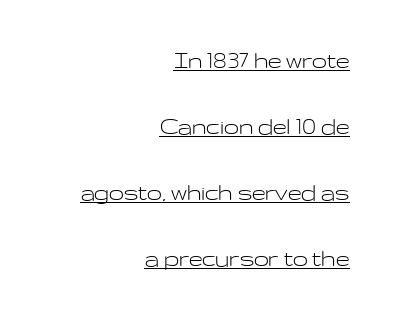
Q: Is the text bold? A: No.
Q: Is the text italic (slanted)? A: No, it is upright.
Q: Is the text underlined? A: Yes.
Q: How is the paragraph aligned? A: Right-aligned.
Q: Is the spacing between letters normal or unusually wide? A: Normal.
Q: Is the spacing between lines tight, normal or loose? A: Loose.
